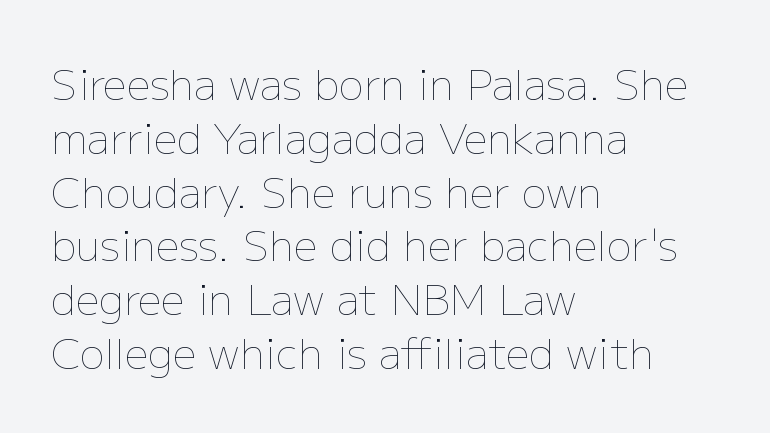
The image shows 42 px thin type, upright; set left-aligned, normal line spacing (1.28x), normal letter spacing, not underlined; low stroke contrast and a medium x-height.
